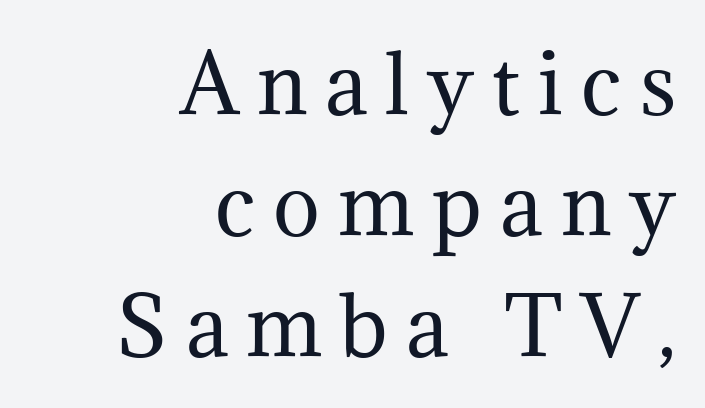
You could only call the tracking loose — the letters float apart. The glyphs are unaccompanied by any horizontal stroke below them. Designer's note — italics off, roman on. The rendering uses natural spacing where letterforms have individual widths. These lines are set flush right with a ragged left edge.
